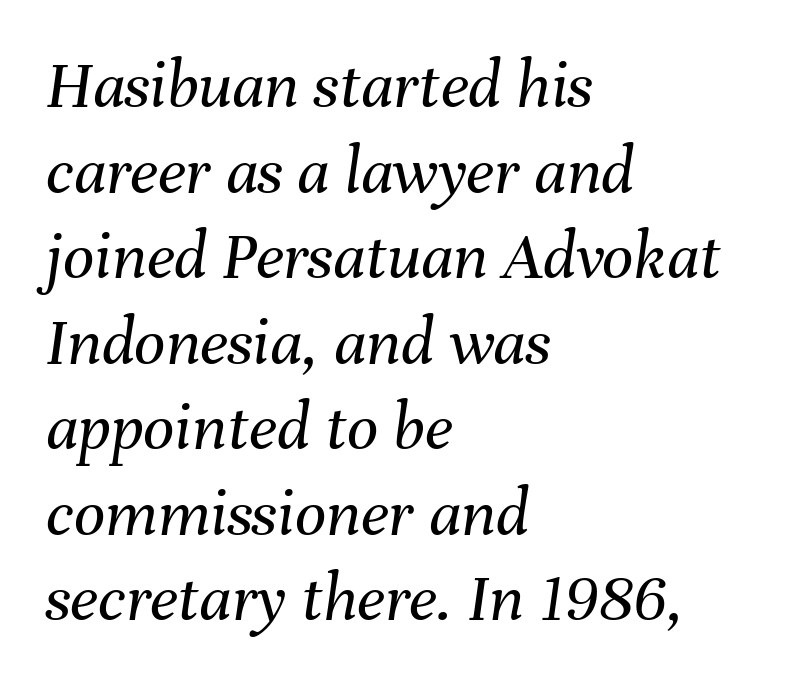
{"italic": "yes", "lean": "right", "slant_degrees": 8, "bold": "no", "weight": "regular", "width": "normal", "stroke_contrast": "medium", "x_height": "medium", "monospaced": "no", "underline": "no", "align": "left", "line_spacing_ratio": 1.24, "letter_spacing": "normal", "letter_spacing_em": 0.0, "glyph_px": 69}
